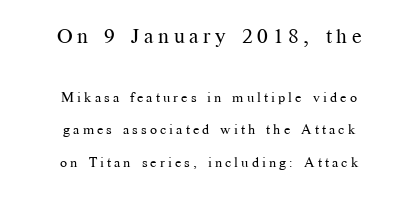
If you folded the block vertically in half, each line would mirror itself in length. The earlier block is typeset at a bigger size than the later block. A great deal of white space separates one row of letters from the next. The typeface has the unassuming heft of standard copy or less. The type is letterspaced generously, with wide tracking.
